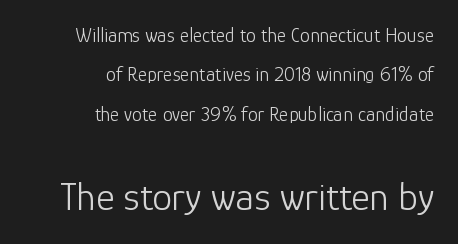
Q: Is the text bold? A: No.
Q: Is the text italic (slanted)? A: No, it is upright.
Q: Is the typeface a serif or a sans-serif typeface? A: Sans-serif.
Q: Is the text underlined? A: No.
Q: How is the paragraph aligned? A: Right-aligned.
Q: Is the spacing between letters normal or unusually wide? A: Normal.
Q: Is the spacing between lines tight, normal or loose? A: Loose.
Q: Which block of text is set in a larger size, the first (top) or the second (bottom)? A: The second (bottom) one.
Q: Width (condensed, normal, or wide)? A: Normal.
Q: Stroke contrast? A: Low.
Q: x-height? A: Medium.
Q: Monospaced? A: No.
